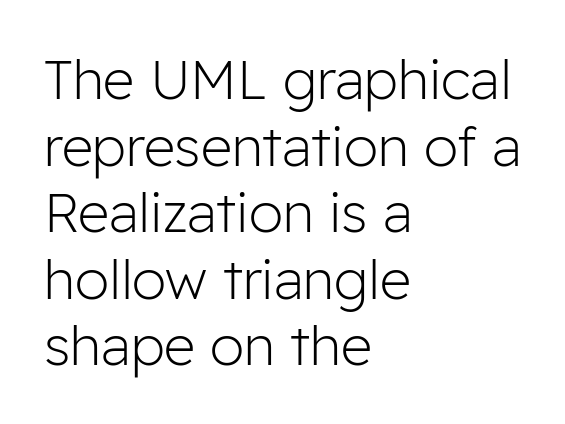
When letters stand straight like this, we call the style roman or upright. Grotesque or geometric, the face here clearly has no serifs. Vertical stems look standard width or narrower in stroke. The rendering uses natural spacing where letterforms have individual widths. Unmarked baselines from the first word to the last. Nothing unusual about the tracking: characters are spaced as the font intends.
